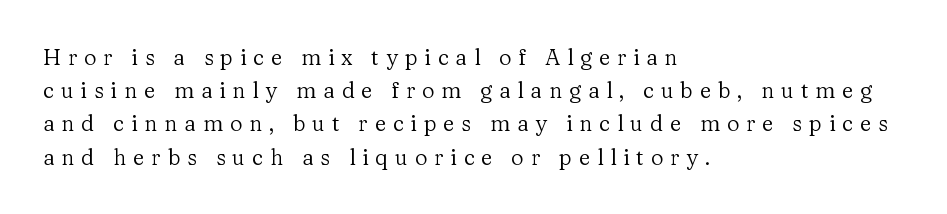
Unlike italic type, these characters show no tilt at all. Honestly, the letter spacing is so wide it's the main thing you notice. How would I describe the line gaps? Plain and ordinary. The paragraph shown leans on its left margin.
